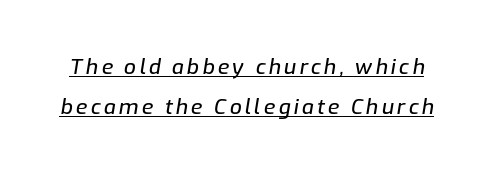
A rule runs beneath these lines of type. The rendering applies a slant to the glyphs. Line spacing here is loose.
